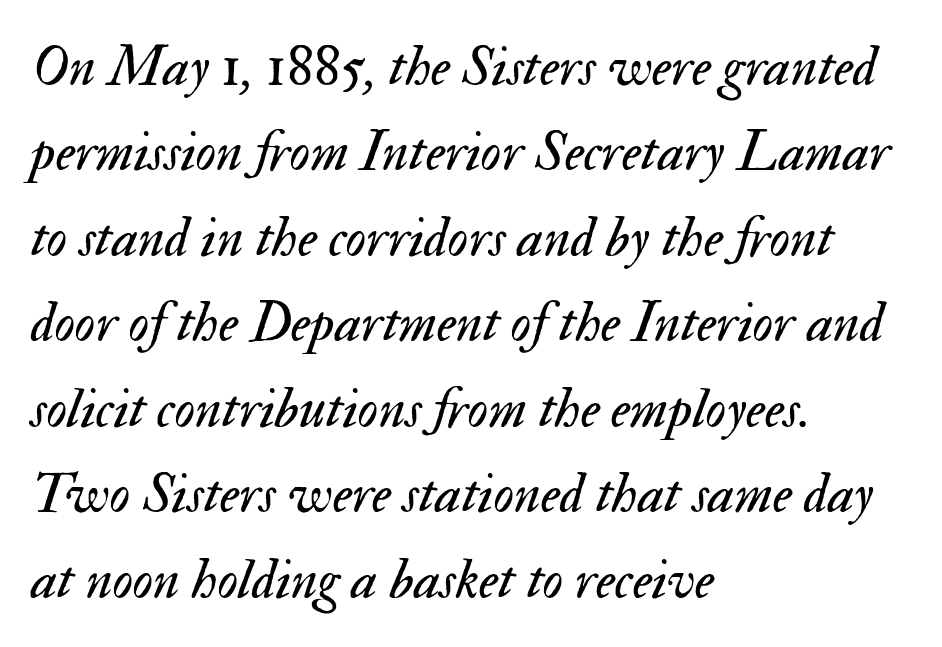
Q: Is the text bold? A: No.
Q: Is the text italic (slanted)? A: Yes, it leans right by about 17 degrees.
Q: Is the text underlined? A: No.
Q: How is the paragraph aligned? A: Left-aligned.
Q: Is the spacing between letters normal or unusually wide? A: Normal.
Q: Is the spacing between lines tight, normal or loose? A: Normal.
Q: Width (condensed, normal, or wide)? A: Normal.
Q: Stroke contrast? A: Medium.
Q: x-height? A: Small.
Q: Monospaced? A: No.
